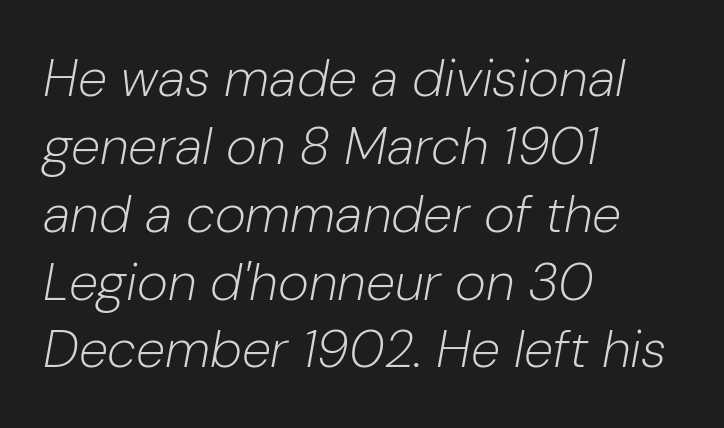
Q: Is the text bold? A: No.
Q: Is the text italic (slanted)? A: Yes, it leans right by about 10 degrees.
Q: Is the text underlined? A: No.
Q: How is the paragraph aligned? A: Left-aligned.
Q: Is the spacing between letters normal or unusually wide? A: Normal.
Q: Is the spacing between lines tight, normal or loose? A: Normal.
Q: Width (condensed, normal, or wide)? A: Normal.
Q: Stroke contrast? A: Low.
Q: x-height? A: Medium.
Q: Monospaced? A: No.
